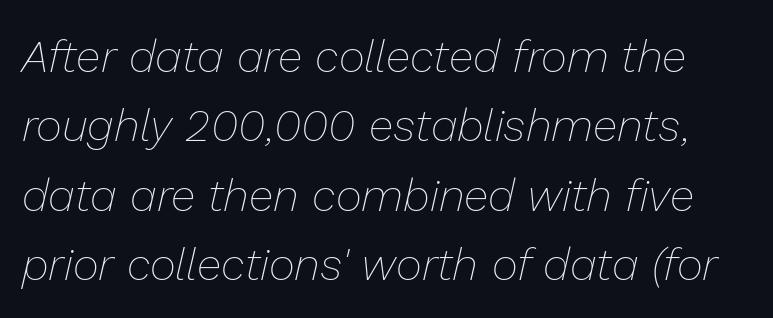
Q: Is the text bold? A: No.
Q: Is the text italic (slanted)? A: Yes, it leans right by about 13 degrees.
Q: Is the text underlined? A: No.
Q: Is the spacing between letters normal or unusually wide? A: Normal.
Q: Is the spacing between lines tight, normal or loose? A: Normal.
Q: Width (condensed, normal, or wide)? A: Normal.
Q: Stroke contrast? A: Low.
Q: x-height? A: Medium.
Q: Monospaced? A: No.
